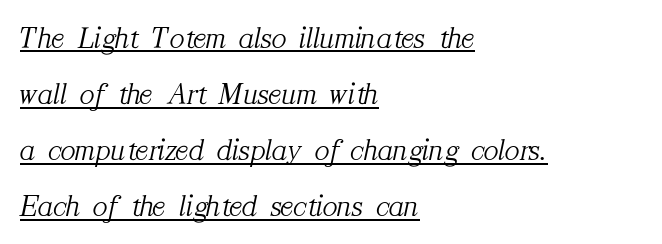
The image shows 31 px light serif type, italic (leaning right); set left-aligned, line spacing 1.81x, normal letter spacing, underlined; medium stroke contrast and a medium x-height.
